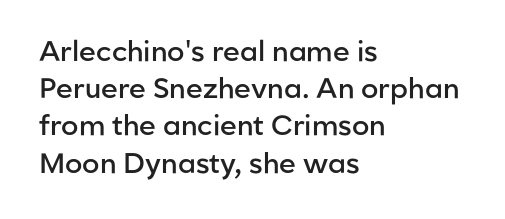
The foot of each line stays bare and open. Vertical spacing — default. The lettering stays uniformly vertical, giving the passage a roman look. These lines are set flush left with a ragged right edge. Look at the tracking — it's just the regular setting, nothing added. Each letter's strokes conclude bluntly, with no projecting serifs.
